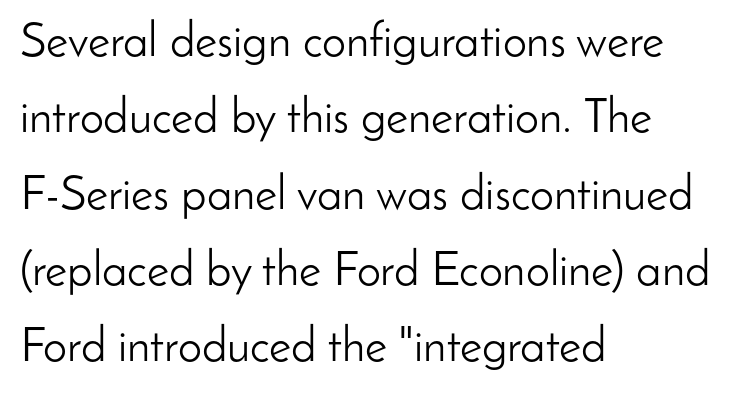
The image shows 48 px light sans-serif type, upright; set left-aligned, normal line spacing (1.59x), normal letter spacing, not underlined; low stroke contrast and a small x-height.
